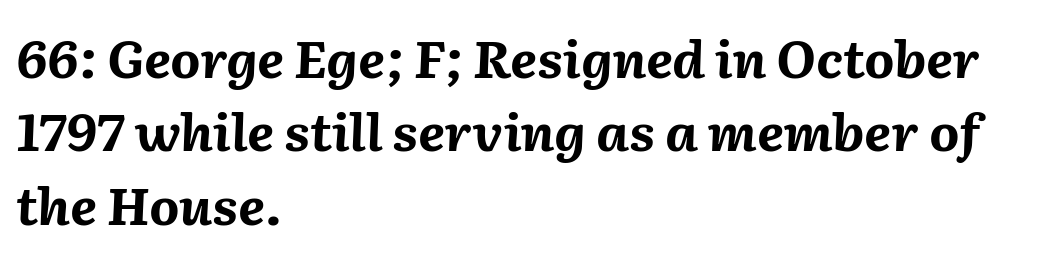
The rendering applies a slant to the glyphs. Do the characters align in a grid? No, the font is proportional. Words float on clear page, feet unadorned. These lines sit exactly where default settings would place them.
